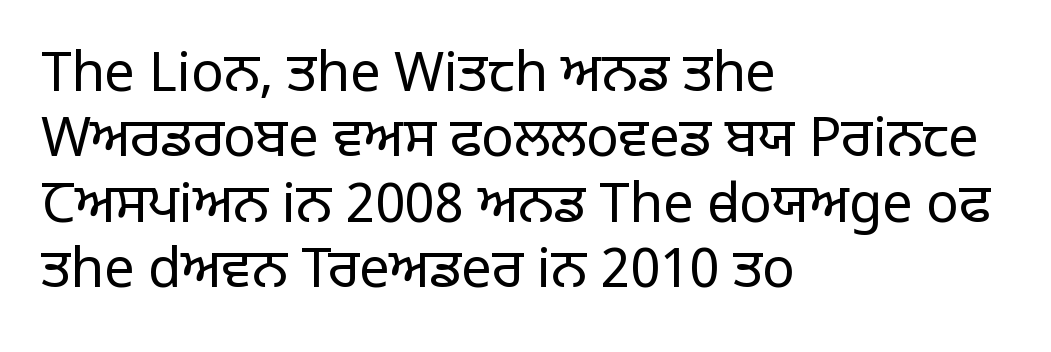
{"serif": "no", "italic": "no", "bold": "no", "weight": "regular", "width": "normal", "stroke_contrast": "low", "x_height": "large", "monospaced": "no", "underline": "no", "align": "left", "line_spacing_ratio": 1.21, "letter_spacing": "normal", "letter_spacing_em": 0.0, "glyph_px": 54}
